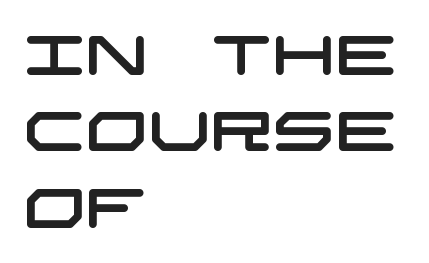
The image shows 55 px wide sans-serif type; set left-aligned, normal line spacing (1.39x), normal letter spacing, not underlined; low stroke contrast and a large x-height.
